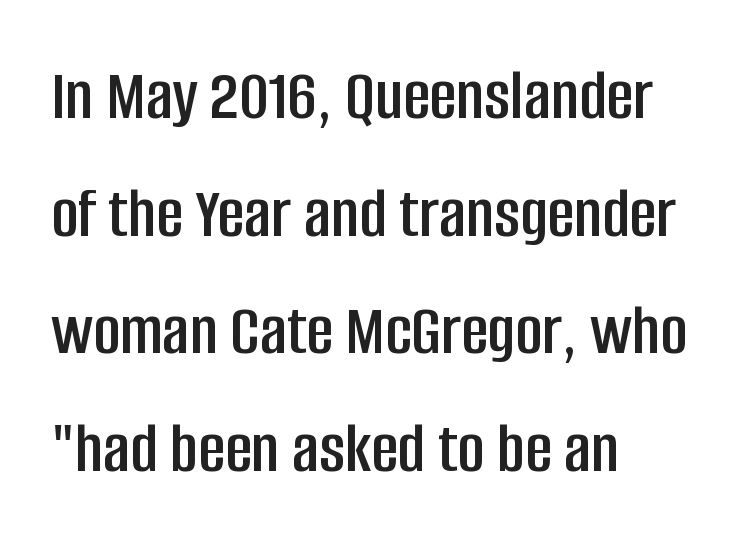
The image shows 74 px condensed sans-serif type, upright; set left-aligned, normal line spacing (1.59x), normal letter spacing, not underlined; low stroke contrast and a large x-height.
